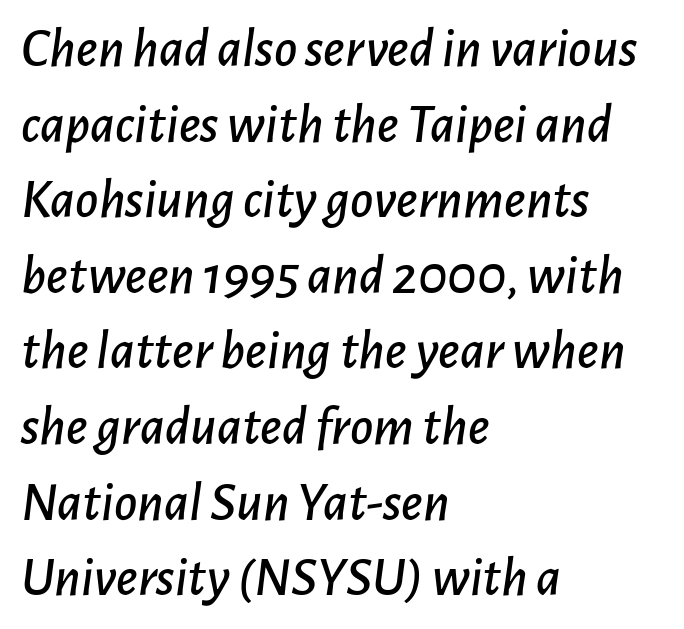
{"italic": "yes", "lean": "right", "slant_degrees": 7, "width": "normal", "stroke_contrast": "low", "x_height": "medium", "monospaced": "no", "underline": "no", "align": "left", "line_spacing": "normal", "line_spacing_ratio": 1.35, "letter_spacing": "normal", "letter_spacing_em": 0.0, "glyph_px": 56}
